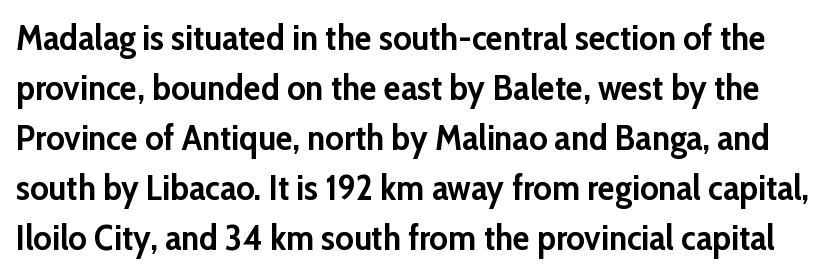
Q: Is the text bold? A: Yes.
Q: Is the text italic (slanted)? A: No, it is upright.
Q: Is the typeface a serif or a sans-serif typeface? A: Sans-serif.
Q: Is the text underlined? A: No.
Q: Is the spacing between letters normal or unusually wide? A: Normal.
Q: Is the spacing between lines tight, normal or loose? A: Normal.
Q: Width (condensed, normal, or wide)? A: Normal.
Q: Stroke contrast? A: Low.
Q: x-height? A: Medium.
Q: Monospaced? A: No.
